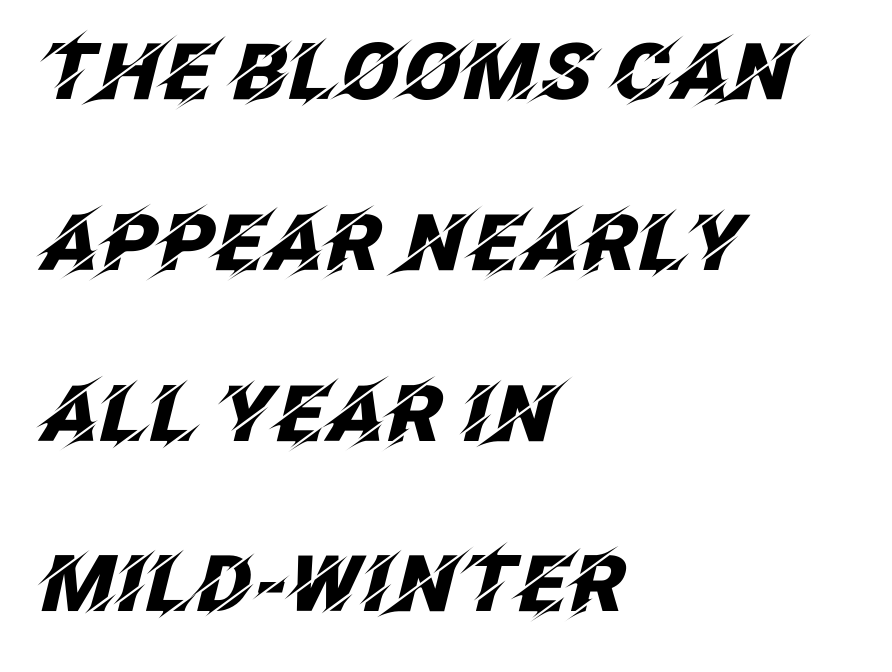
The image shows 78 px heavy type, italic (leaning right); set left-aligned, loose line spacing (2.19x), normal letter spacing, not underlined; low stroke contrast and a large x-height.
